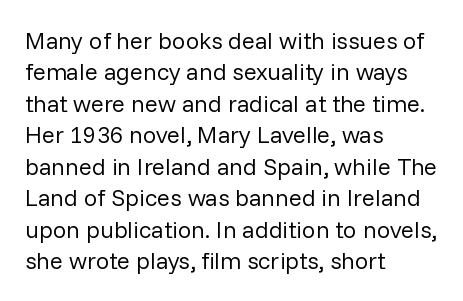
The image shows 24 px text type, upright; set left-aligned, normal line spacing (1.31x), normal letter spacing, not underlined.
